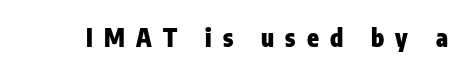
The passage shown is emphatically bold. The zone under the glyphs is completely vacant. The lettering holds an erect, upright posture throughout. Words appear elongated and porous because spacing is wide.
